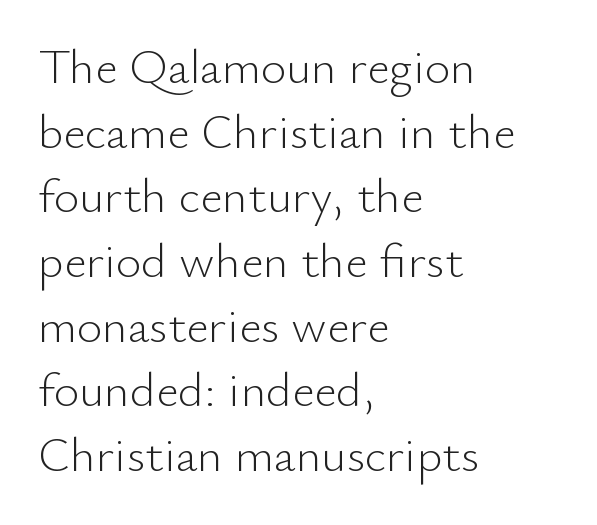
Check the space under the baseline: it is left empty. This rendering leaves character spacing at its baseline value. This is sans-serif lettering, the kind often seen on screens and signage. The leading is moderate, giving the passage an even texture. The face used here is proportionally spaced, like ordinary book or web type. The lines are quadded left.
